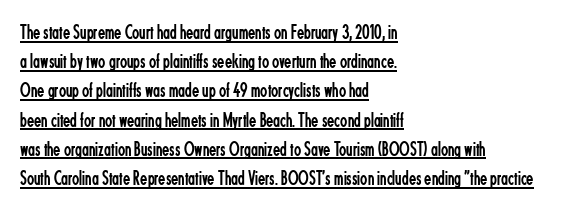
Q: Is the text bold? A: No.
Q: Is the text italic (slanted)? A: No, it is upright.
Q: Is the text underlined? A: Yes.
Q: How is the paragraph aligned? A: Left-aligned.
Q: Is the spacing between letters normal or unusually wide? A: Normal.
Q: Is the spacing between lines tight, normal or loose? A: Normal.
